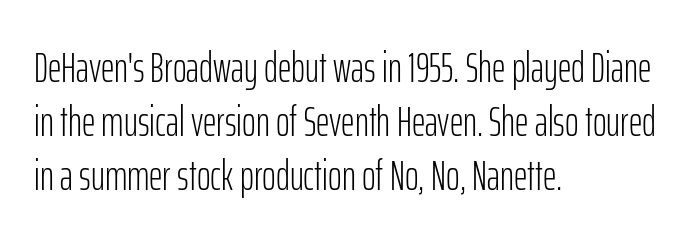
The image shows 42 px light, condensed sans-serif type, upright; set left-aligned, normal line spacing (1.28x), normal letter spacing, not underlined; low stroke contrast and a medium x-height.
